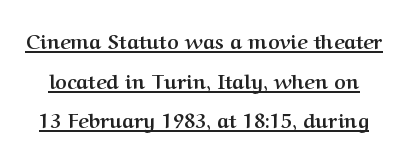
The image shows 20 px bold type, upright; set loose line spacing (1.98x), normal letter spacing, underlined.
